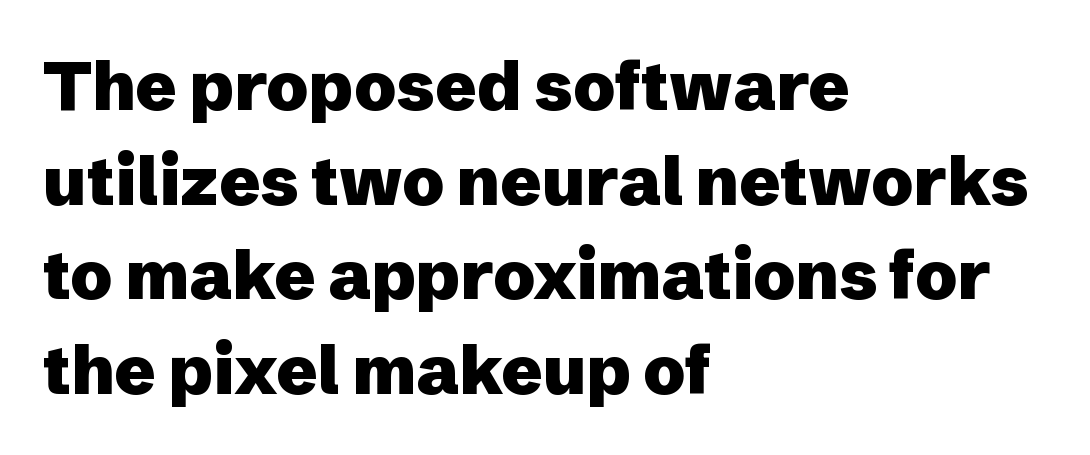
Q: Is the text bold? A: Yes.
Q: Is the text italic (slanted)? A: No, it is upright.
Q: Is the typeface a serif or a sans-serif typeface? A: Sans-serif.
Q: Is the text underlined? A: No.
Q: How is the paragraph aligned? A: Left-aligned.
Q: Is the spacing between letters normal or unusually wide? A: Normal.
Q: Is the spacing between lines tight, normal or loose? A: Normal.
Q: Width (condensed, normal, or wide)? A: Normal.
Q: Stroke contrast? A: Low.
Q: x-height? A: Medium.
Q: Monospaced? A: No.
